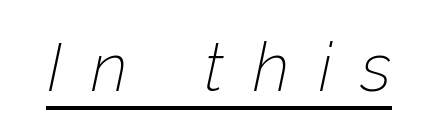
The image shows 67 px thin type, italic (leaning right); set unusually wide letter spacing (+0.44 em), underlined; low stroke contrast and a medium x-height.
